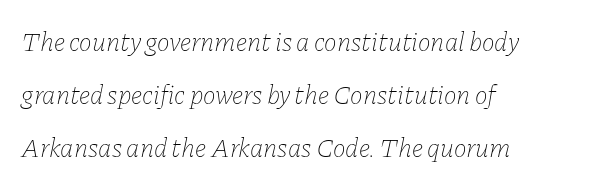
The image shows 27 px text type, italic (leaning right); set left-aligned, loose line spacing (1.97x), normal letter spacing, not underlined.
